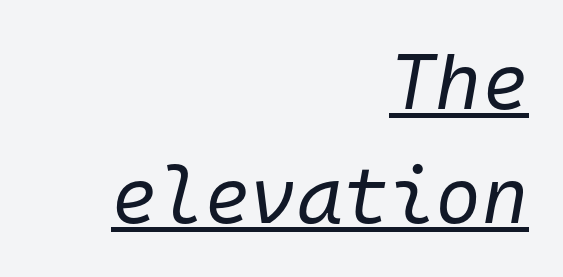
{"italic": "yes", "lean": "right", "slant_degrees": 10, "bold": "no", "weight": "regular", "width": "normal", "stroke_contrast": "low", "x_height": "medium", "monospaced": "yes", "underline": "yes", "align": "right", "line_spacing": "normal", "line_spacing_ratio": 1.44, "letter_spacing": "normal", "letter_spacing_em": 0.0, "glyph_px": 79}
